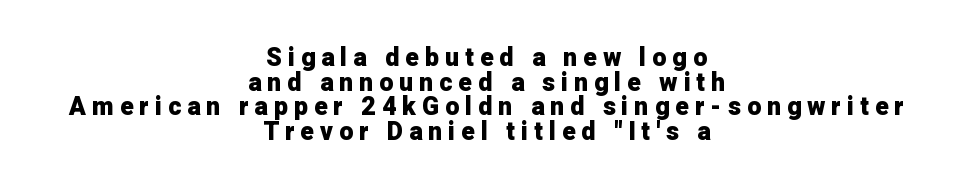
Q: Is the text bold? A: Yes.
Q: Is the text italic (slanted)? A: No, it is upright.
Q: Is the text underlined? A: No.
Q: How is the paragraph aligned? A: Centered.
Q: Is the spacing between letters normal or unusually wide? A: Unusually wide.
Q: Is the spacing between lines tight, normal or loose? A: Tight.
